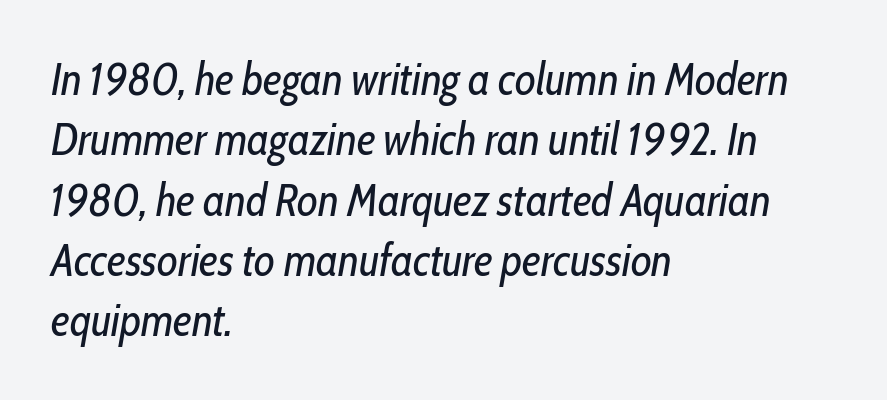
There is no visible air inserted between adjacent glyphs. Does the lettering tilt? It does — this is italic. Ink coverage per letter is moderate at most. Clear beneath every line of the passage. Reading down the block, your eye returns to a fixed left position each line.
